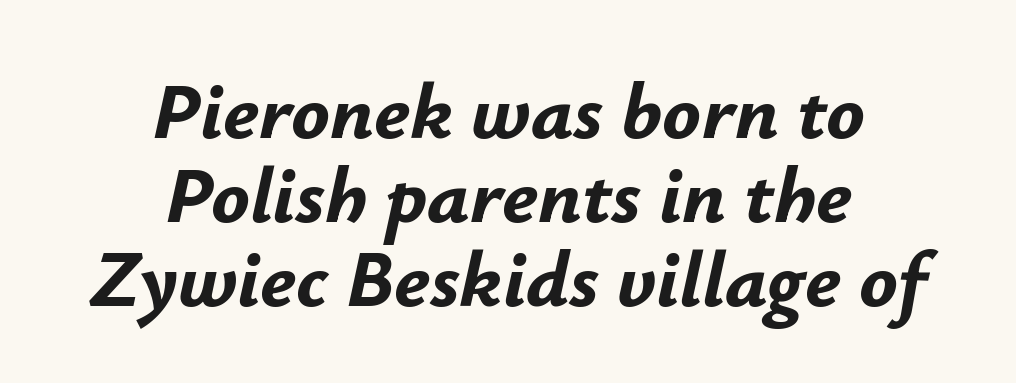
Every row of glyphs is offset so its center matches the block's center. In terms of leading, this rendering errs on the cramped side. Chunky letters — that's bold for sure. Compared with typical body copy, the letter spacing here is the same.
